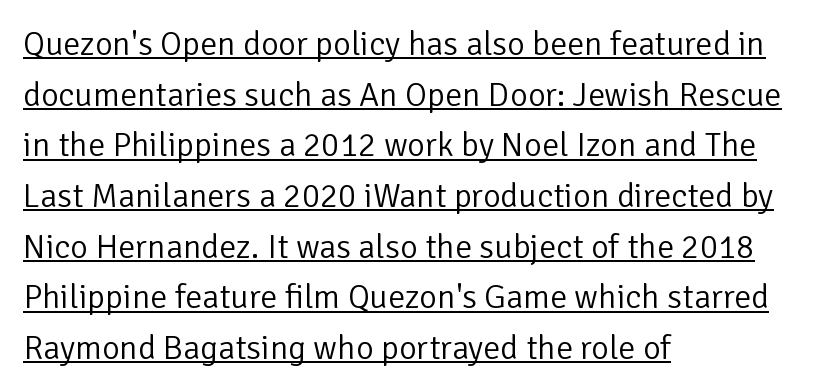
{"serif": "no", "italic": "no", "bold": "no", "weight": "light", "width": "normal", "stroke_contrast": "low", "x_height": "medium", "monospaced": "no", "underline": "yes", "align": "left", "line_spacing": "normal", "line_spacing_ratio": 1.49, "letter_spacing": "normal", "letter_spacing_em": 0.0, "glyph_px": 34}
